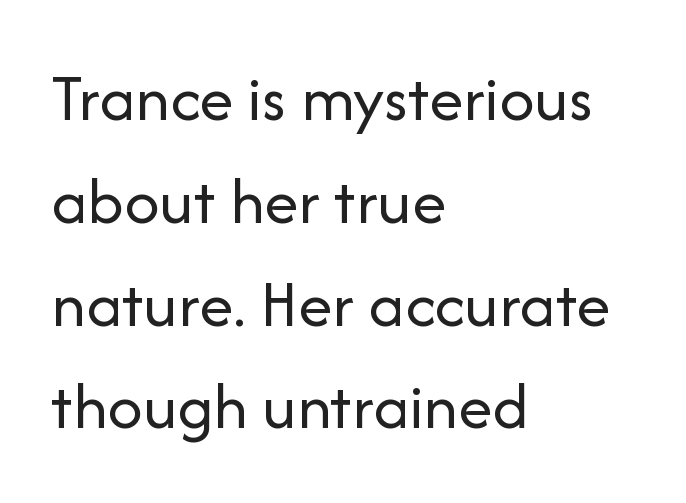
{"serif": "no", "italic": "no", "bold": "no", "weight": "regular", "width": "normal", "stroke_contrast": "low", "x_height": "medium", "monospaced": "no", "underline": "no", "align": "left", "line_spacing": "normal", "line_spacing_ratio": 1.49, "letter_spacing": "normal", "letter_spacing_em": 0.0, "glyph_px": 69}
